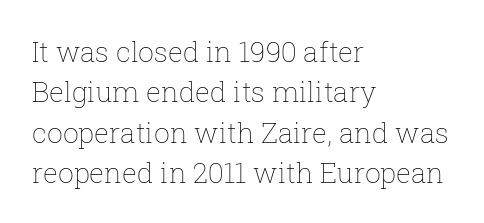
Upright lettering throughout. The weight would be labelled regular, book, light, or lighter still. Where is the straight margin? On the left. The strip under each line holds only bare page. Nobody touched the tracking dial on this one. Proportional: the letters do not fall into vertical columns.
